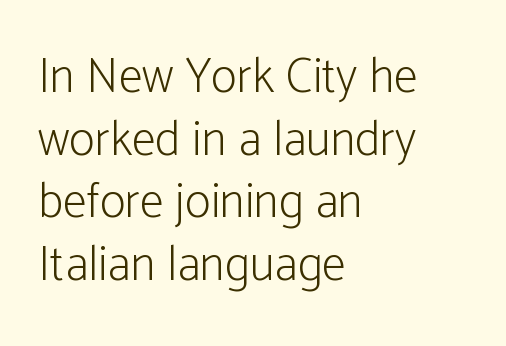
Q: Is the text bold? A: No.
Q: Is the text italic (slanted)? A: No, it is upright.
Q: Is the typeface a serif or a sans-serif typeface? A: Sans-serif.
Q: Is the text underlined? A: No.
Q: How is the paragraph aligned? A: Left-aligned.
Q: Is the spacing between letters normal or unusually wide? A: Normal.
Q: Is the spacing between lines tight, normal or loose? A: Normal.
Q: Width (condensed, normal, or wide)? A: Condensed.
Q: Stroke contrast? A: Low.
Q: x-height? A: Medium.
Q: Monospaced? A: No.
